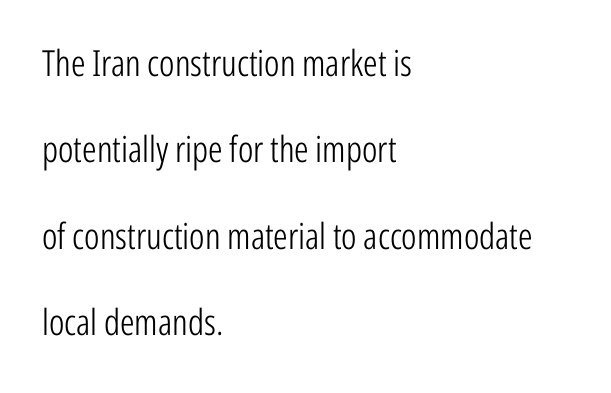
The strip under each line holds only bare page. A classic flush-left, rag-right setting is used for this passage. Characters remain perfectly vertical along every line. No chunkiness to these letters — they're not bold. You could not count columns in this text — the font is proportionally spaced. Line spacing here is loose.
